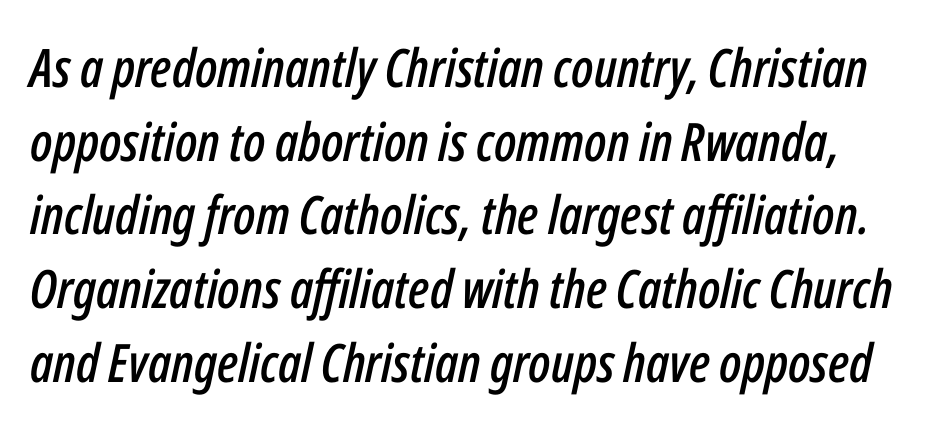
The image shows 53 px condensed type, italic (leaning right); set normal line spacing (1.39x), normal letter spacing, not underlined; low stroke contrast and a medium x-height.
